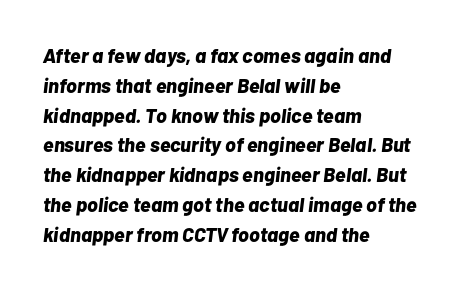
You'd pick this weight for a headline — it's a proper bold. The foot of each line stays bare and open. The specimen reads as italic at a glance. Every row of glyphs begins at an identical x-position on the left.
